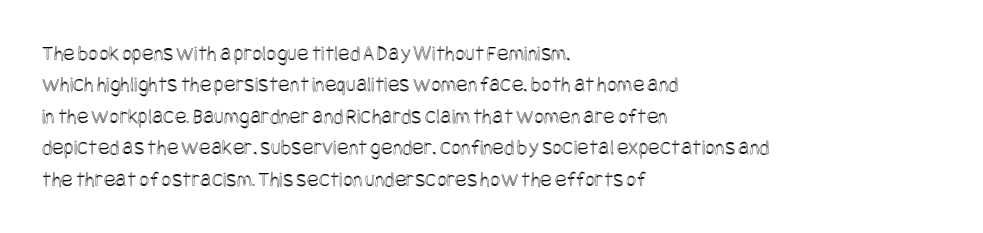
{"italic": "no", "underline": "no", "align": "left", "line_spacing": "normal", "line_spacing_ratio": 1.43, "letter_spacing": "normal", "letter_spacing_em": 0.0, "glyph_px": 22}
